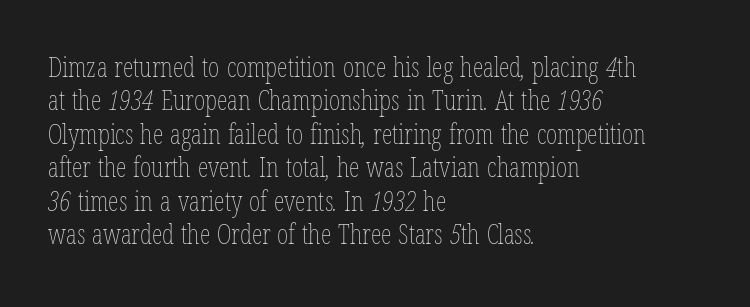
Q: Is the text bold? A: No.
Q: Is the text underlined? A: No.
Q: How is the paragraph aligned? A: Left-aligned.
Q: Is the spacing between letters normal or unusually wide? A: Normal.
